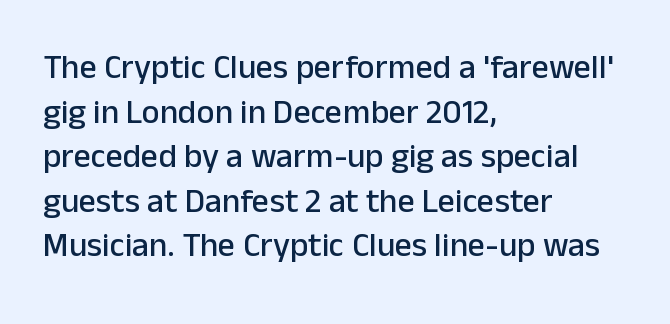
The passage shown is typeset with a sans-serif family. Character widths vary here, with narrow letters taking less room than wide ones. Vertically, the passage feels balanced, rows spaced as you'd expect. Between one letter and the next there's only the usual sliver of space. These lines stack with their left ends in a neat column. In terms of posture, this sample is upright.
